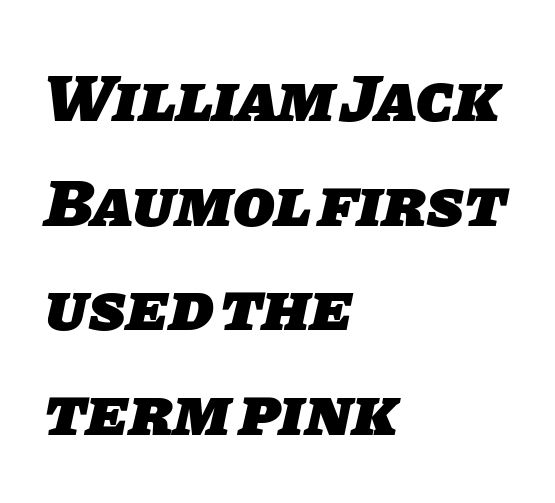
Check the space under the baseline: it is left empty. Short and long lines alike share a common starting point at left. Spacing verdict: proportional, widths tailored to each character. No extra tracking has been applied to these lines.
